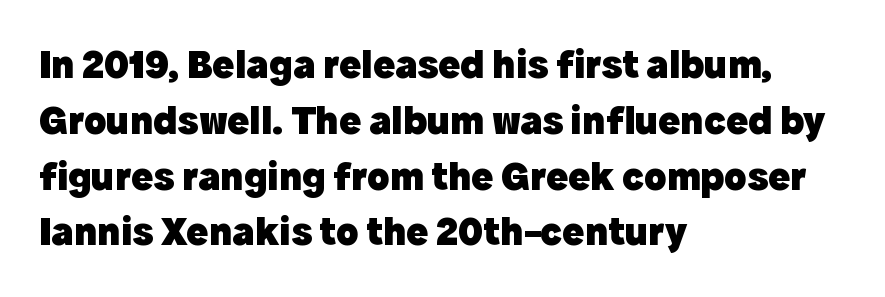
Stroke thickness is high; the sample reads as a true bold. This sample uses a sans-serif face. You could not count columns in this text — the font is proportionally spaced. Letter spacing: default.
